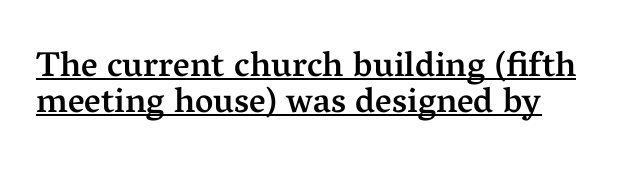
The image shows 35 px semibold serif type, upright; set tight line spacing (1.03x), normal letter spacing, underlined; medium stroke contrast and a medium x-height.
